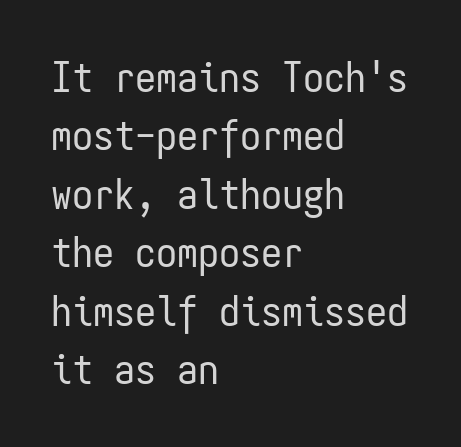
{"serif": "no", "italic": "no", "bold": "no", "weight": "regular", "width": "condensed", "stroke_contrast": "low", "x_height": "medium", "monospaced": "yes", "underline": "no", "align": "left", "line_spacing": "normal", "line_spacing_ratio": 1.39, "letter_spacing": "normal", "letter_spacing_em": 0.0, "glyph_px": 42}
